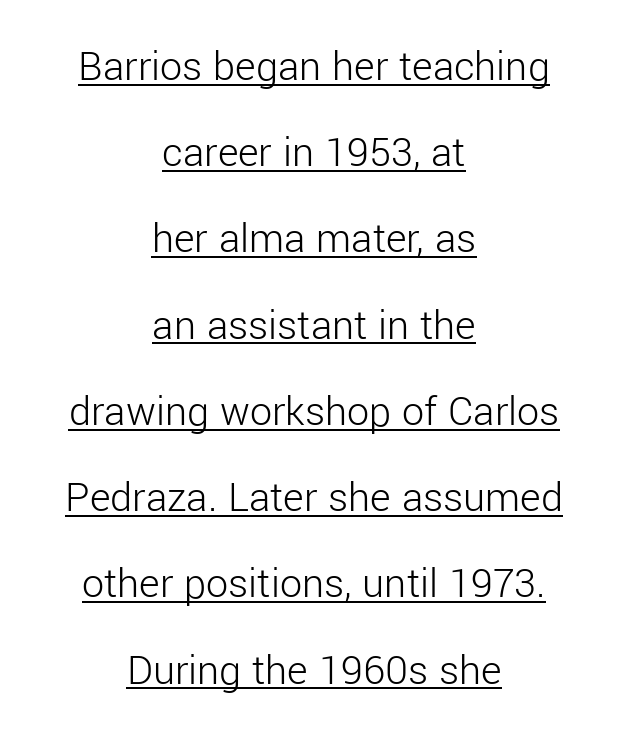
{"serif": "no", "italic": "no", "bold": "no", "weight": "light", "width": "normal", "stroke_contrast": "low", "x_height": "medium", "monospaced": "no", "underline": "yes", "align": "center", "line_spacing": "loose", "line_spacing_ratio": 1.96, "letter_spacing": "normal", "letter_spacing_em": 0.0, "glyph_px": 44}
